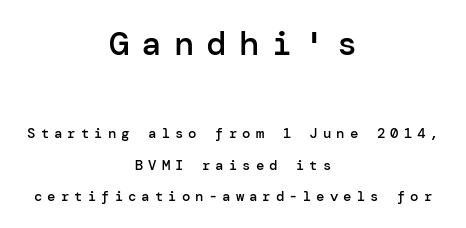
Q: Is the text bold? A: Semi-bold.
Q: Is the text italic (slanted)? A: No, it is upright.
Q: Is the typeface a serif or a sans-serif typeface? A: Sans-serif.
Q: Is the text underlined? A: No.
Q: How is the paragraph aligned? A: Centered.
Q: Is the spacing between letters normal or unusually wide? A: Unusually wide.
Q: Is the spacing between lines tight, normal or loose? A: Loose.
Q: Which block of text is set in a larger size, the first (top) or the second (bottom)? A: The first (top) one.
Q: Width (condensed, normal, or wide)? A: Normal.
Q: Stroke contrast? A: Low.
Q: x-height? A: Medium.
